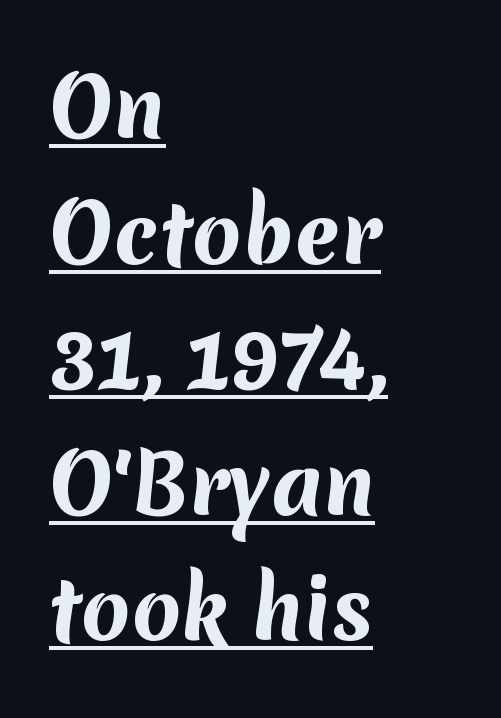
Nobody touched the tracking dial on this one. A rule runs beneath these lines of type. The font family rendered here belongs to the sans-serif group. Looks like regular typesetting: each glyph gets only the width it needs. The vertical gap from one line to the next is medium.
